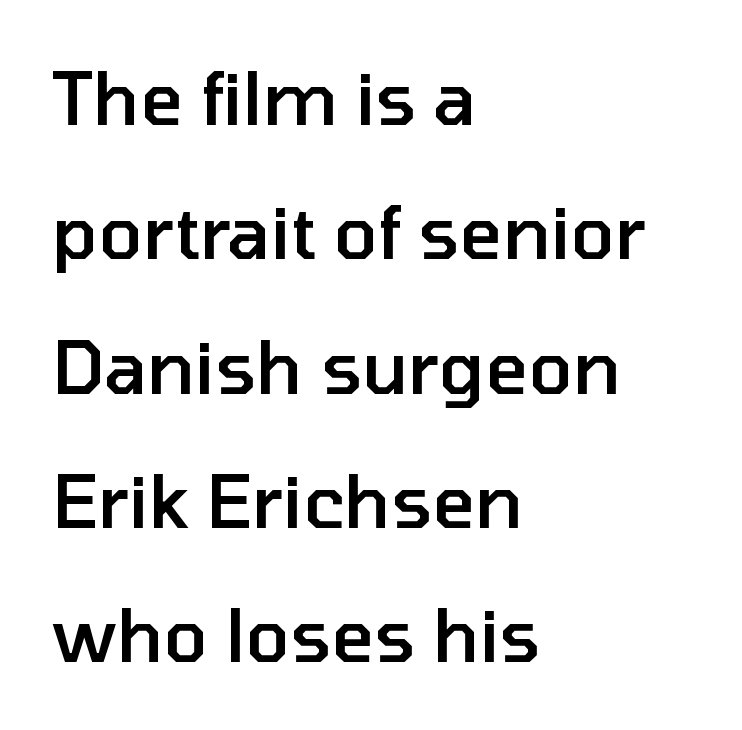
{"serif": "no", "italic": "no", "bold": "semi", "weight": "semibold", "width": "normal", "stroke_contrast": "low", "x_height": "medium", "monospaced": "no", "underline": "no", "align": "left", "line_spacing_ratio": 1.84, "letter_spacing": "normal", "letter_spacing_em": 0.0, "glyph_px": 73}
